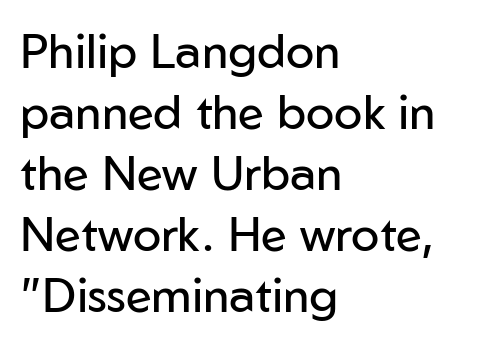
The image shows 47 px regular-weight sans-serif type, upright; set left-aligned, normal line spacing (1.3x), normal letter spacing, not underlined; low stroke contrast and a medium x-height.
